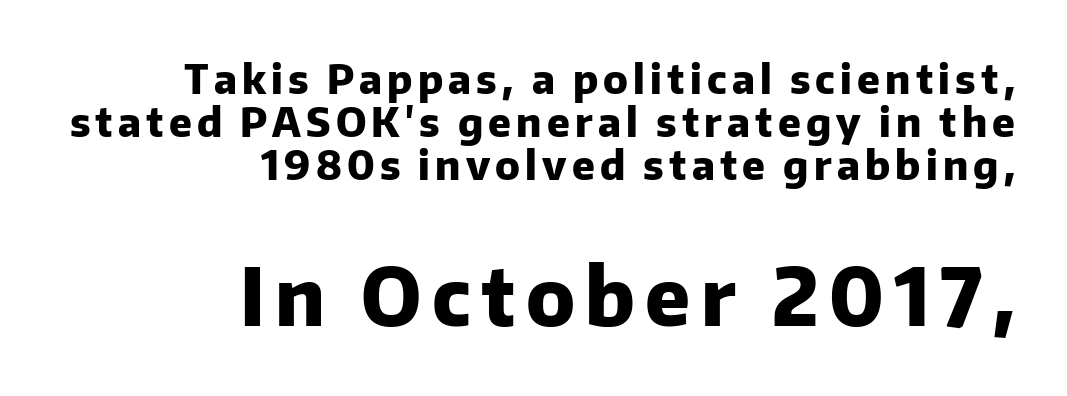
{"serif": "no", "italic": "no", "bold": "yes", "weight": "heavy", "width": "normal", "stroke_contrast": "low", "x_height": "medium", "monospaced": "no", "underline": "no", "align": "right", "line_spacing": "tight", "line_spacing_ratio": 1.07, "larger_block": "second", "size_ratio": 1.98, "glyph_px": 79}
